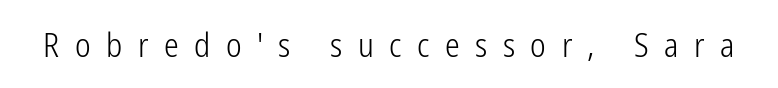
The gap between lines stays unmarked. Looks like regular typesetting: each glyph gets only the width it needs. Do the letters lean? They stand straight. This sample uses a sans-serif face. The weight tops out at a normal text grade. Each word looks stretched out because of the extra space between its letters.
